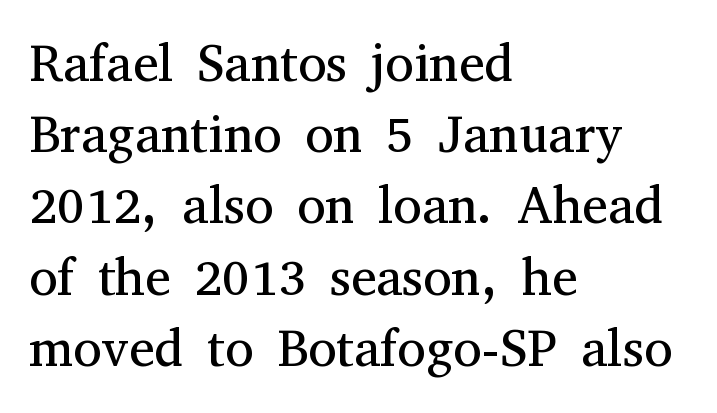
{"serif": "yes", "italic": "no", "bold": "no", "weight": "regular", "width": "normal", "stroke_contrast": "medium", "x_height": "medium", "monospaced": "no", "underline": "no", "align": "left", "line_spacing": "normal", "line_spacing_ratio": 1.37, "letter_spacing": "normal", "letter_spacing_em": 0.0, "glyph_px": 52}
